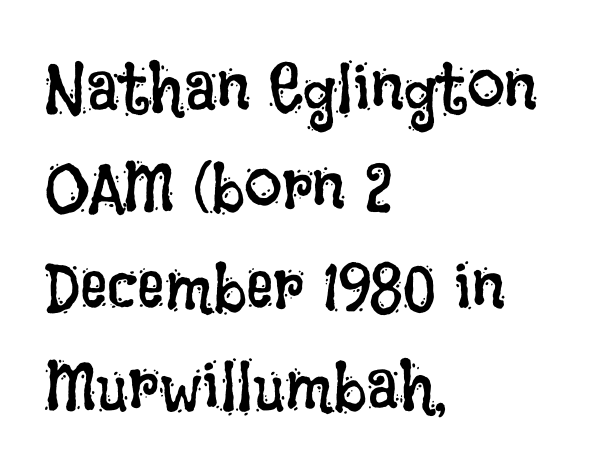
{"italic": "no", "bold": "no", "weight": "regular", "width": "condensed", "stroke_contrast": "low", "x_height": "large", "monospaced": "no", "underline": "no", "align": "left", "line_spacing": "normal", "line_spacing_ratio": 1.46, "letter_spacing": "normal", "letter_spacing_em": 0.0, "glyph_px": 68}
